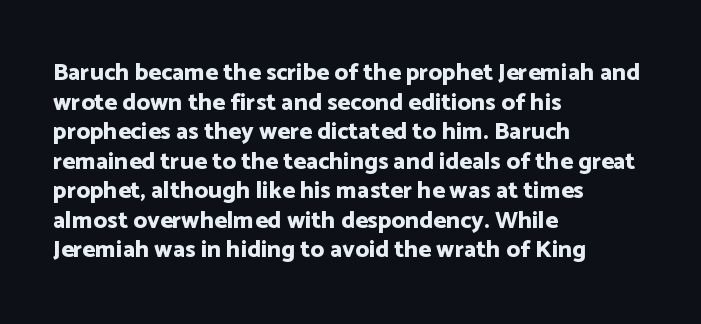
Nobody drew a line under any word here. The lettering stays uniformly vertical, giving the passage a roman look. Each word holds together tightly as a unit, with standard inter-letter gaps. A student would call this left alignment; a typographer would say flush left, rag right. Typographic density is high because the face is bold.
